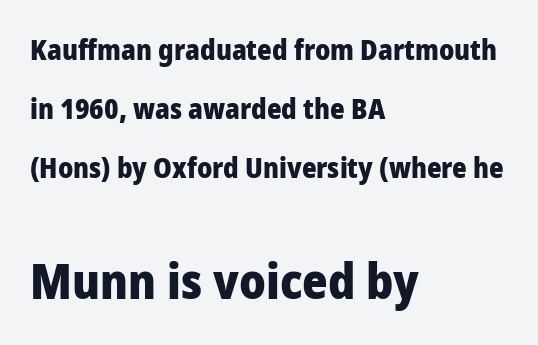
The image shows 49 px heavy sans-serif type, upright; set left-aligned, loose line spacing (2.11x), normal letter spacing, not underlined; the second (bottom) block is 1.75x larger; low stroke contrast and a medium x-height.
